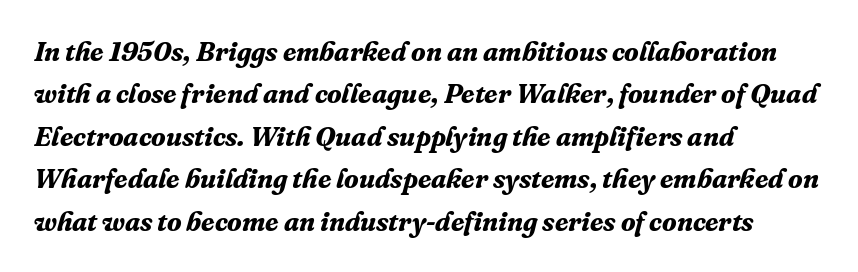
Q: Is the text bold? A: Yes.
Q: Is the text italic (slanted)? A: Yes, it leans right by about 16 degrees.
Q: Is the text underlined? A: No.
Q: How is the paragraph aligned? A: Left-aligned.
Q: Is the spacing between letters normal or unusually wide? A: Normal.
Q: Is the spacing between lines tight, normal or loose? A: Normal.
